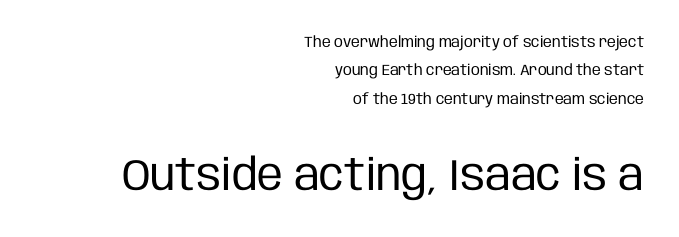
These two chunks differ in scale, with the bottom chunk taking the larger measure. Is the type heavy? It reads as light-to-regular instead. Nobody touched the tracking dial on this one. The typesetter chose a ragged-left arrangement here. Nope, no serifs anywhere on these letters.
